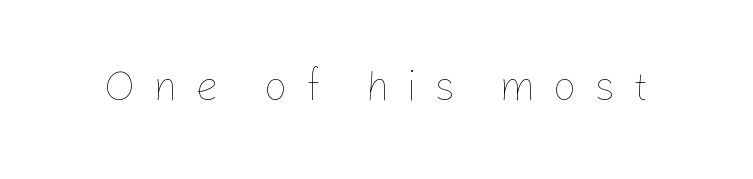
Display-style spreading of the glyphs; the letterfit is very open. This sample has the flowing, uneven cadence of proportional lettering. The face looks like a standard text weight, possibly lighter. If you drew a line through each stem, it would be perfectly vertical. A clean baseline with only descenders dipping below it.
